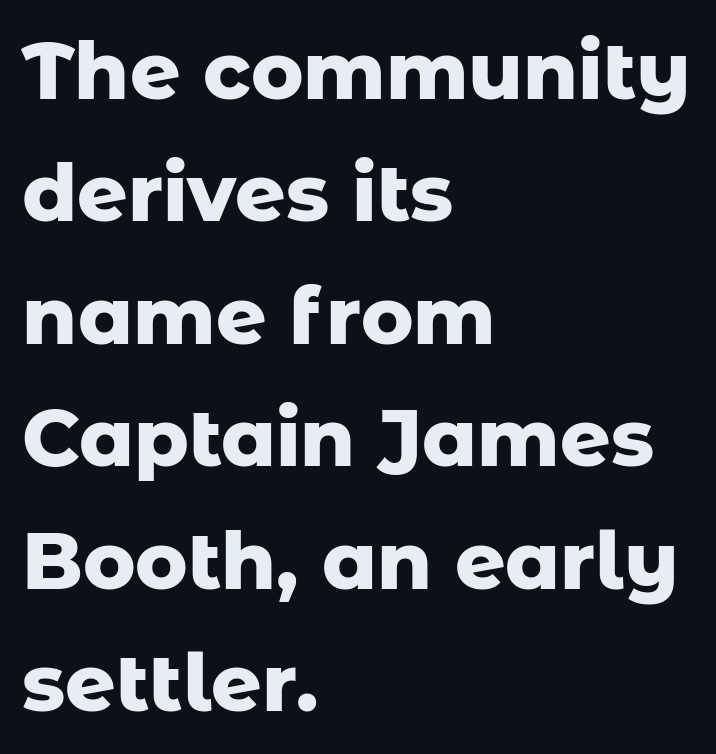
{"serif": "no", "italic": "no", "bold": "yes", "weight": "heavy", "width": "normal", "stroke_contrast": "low", "x_height": "medium", "monospaced": "no", "underline": "no", "align": "left", "line_spacing": "normal", "line_spacing_ratio": 1.55, "letter_spacing": "normal", "letter_spacing_em": 0.0, "glyph_px": 79}
